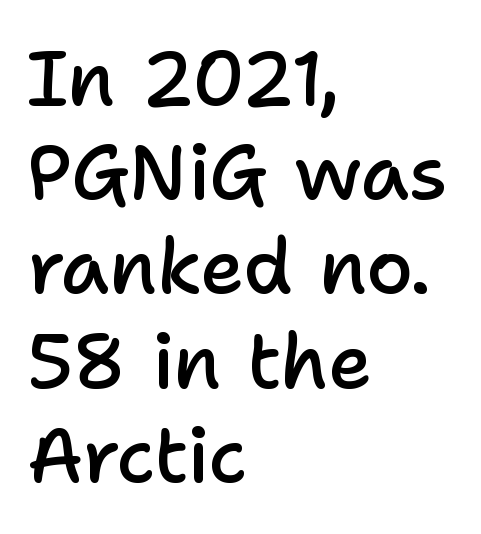
Letter spacing: default. Lines of text with bare space underneath. The rendering uses natural spacing where letterforms have individual widths. Firm but not heavy-handed strokes: this text is semibold.
